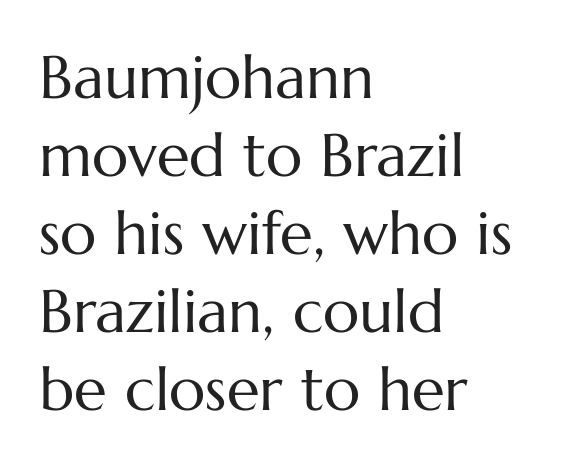
Q: Is the text bold? A: No.
Q: Is the text italic (slanted)? A: No, it is upright.
Q: Is the text underlined? A: No.
Q: How is the paragraph aligned? A: Left-aligned.
Q: Is the spacing between letters normal or unusually wide? A: Normal.
Q: Is the spacing between lines tight, normal or loose? A: Normal.
Q: Width (condensed, normal, or wide)? A: Normal.
Q: Stroke contrast? A: Medium.
Q: x-height? A: Medium.
Q: Monospaced? A: No.
